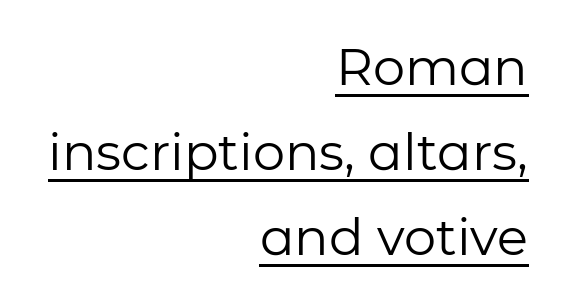
The image shows 51 px regular-weight sans-serif type, upright; set right-aligned, normal line spacing (1.67x), normal letter spacing, underlined; low stroke contrast and a medium x-height.
